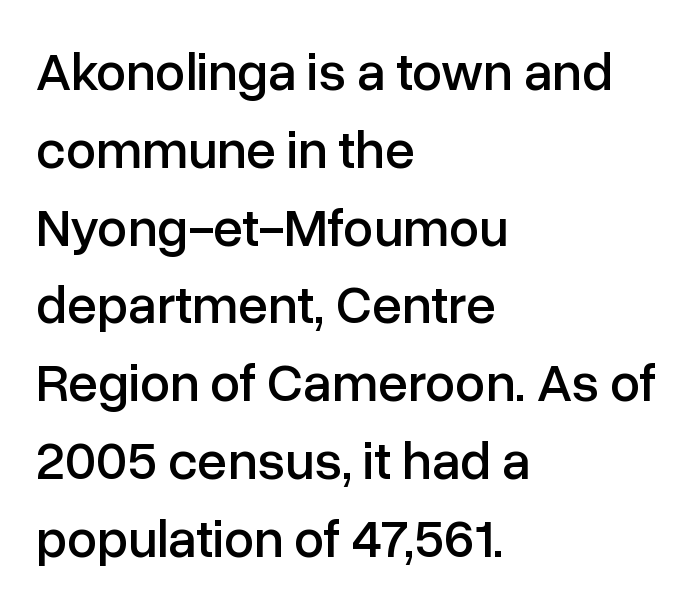
Italic: no, the glyphs are upright roman. The passage shown is not underscored anywhere. Think of a printed novel: that variable character pitch is what you see here. Observe the absence of serifs on each vertical stroke in this sample. Horizontal alignment here is leftward, the default for most running prose. Students, observe: this is what conventionally led text looks like.
